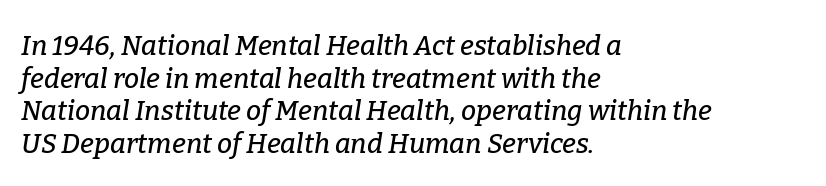
Glance below the letters and you will spot only blank space. The whole block is typeset with a tilt. A student would call this left alignment; a typographer would say flush left, rag right. Inter-character spacing is left at the font's built-in metrics.
